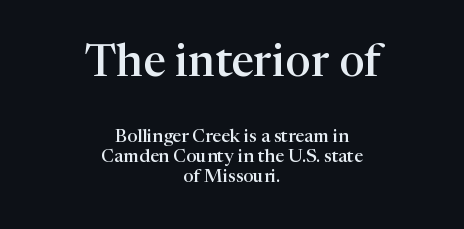
The image shows 45 px semibold serif type, upright; set centered, tight line spacing (1.11x), normal letter spacing, not underlined; the first (top) block is 2.5x larger; high stroke contrast and a medium x-height.
